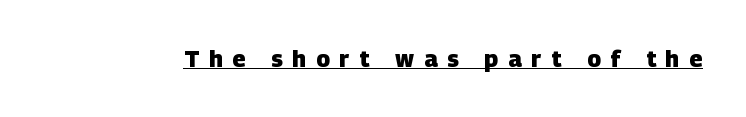
The image shows 23 px bold type; set unusually wide letter spacing (+0.43 em), underlined.
